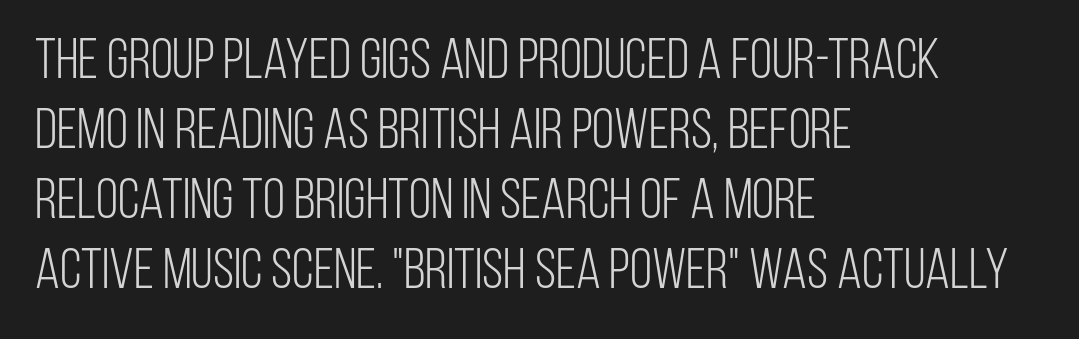
The image shows 57 px light, condensed sans-serif type, upright; set left-aligned, line spacing 1.23x, normal letter spacing, not underlined; low stroke contrast and a large x-height.
